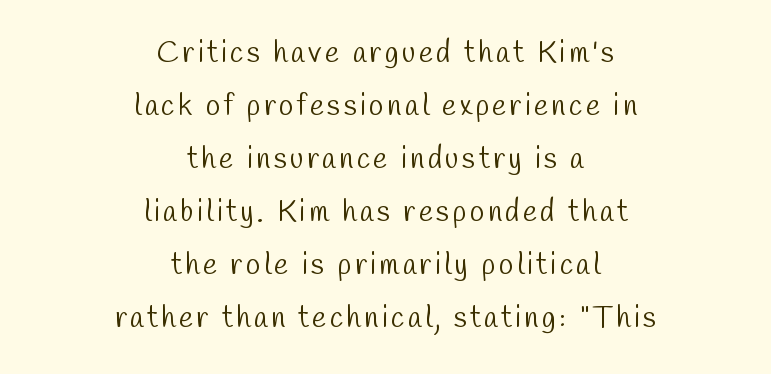
Q: Is the text bold? A: No.
Q: Is the typeface a serif or a sans-serif typeface? A: Sans-serif.
Q: Is the text underlined? A: No.
Q: How is the paragraph aligned? A: Centered.
Q: Width (condensed, normal, or wide)? A: Condensed.
Q: Stroke contrast? A: Low.
Q: x-height? A: Medium.
Q: Monospaced? A: No.
